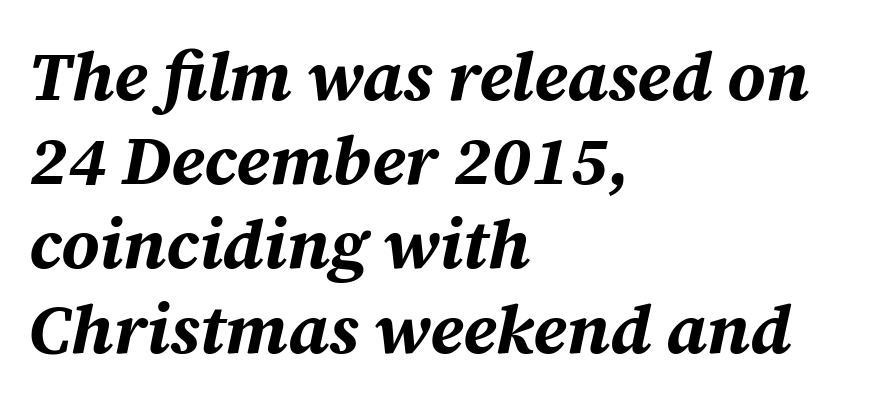
Q: Is the text bold? A: Yes.
Q: Is the text italic (slanted)? A: Yes, it leans right by about 12 degrees.
Q: Is the text underlined? A: No.
Q: How is the paragraph aligned? A: Left-aligned.
Q: Is the spacing between letters normal or unusually wide? A: Normal.
Q: Width (condensed, normal, or wide)? A: Normal.
Q: Stroke contrast? A: Medium.
Q: x-height? A: Medium.
Q: Monospaced? A: No.
